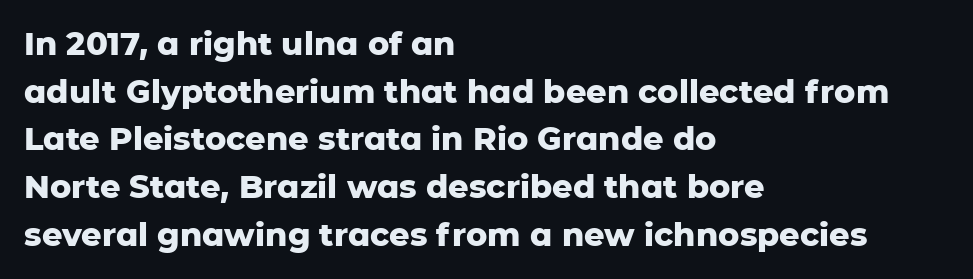
{"serif": "no", "italic": "no", "bold": "yes", "weight": "heavy", "width": "normal", "stroke_contrast": "low", "x_height": "medium", "monospaced": "no", "underline": "no", "align": "left", "line_spacing": "normal", "line_spacing_ratio": 1.49, "letter_spacing": "normal", "letter_spacing_em": 0.0, "glyph_px": 32}
